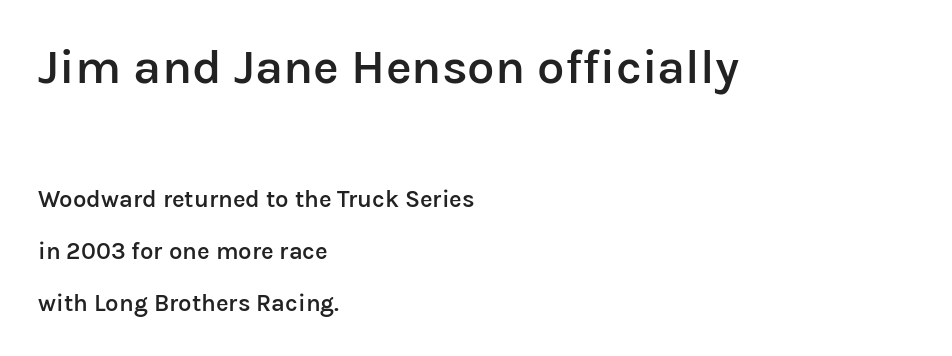
{"serif": "no", "italic": "no", "bold": "semi", "weight": "semibold", "width": "normal", "stroke_contrast": "low", "x_height": "medium", "monospaced": "no", "underline": "no", "align": "left", "line_spacing": "loose", "line_spacing_ratio": 2.17, "letter_spacing": "normal", "letter_spacing_em": 0.0, "larger_block": "first", "size_ratio": 2.04, "glyph_px": 49}
